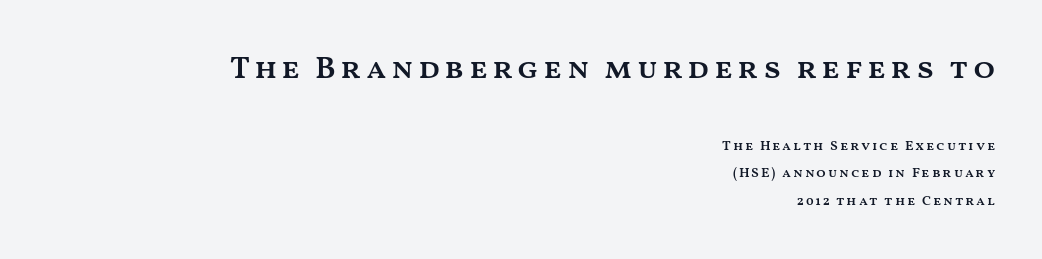
{"italic": "no", "bold": "semi", "weight": "semibold", "width": "wide", "stroke_contrast": "medium", "x_height": "medium", "monospaced": "no", "underline": "no", "align": "right", "line_spacing": "loose", "line_spacing_ratio": 1.97, "larger_block": "first", "size_ratio": 2.29, "glyph_px": 32}
